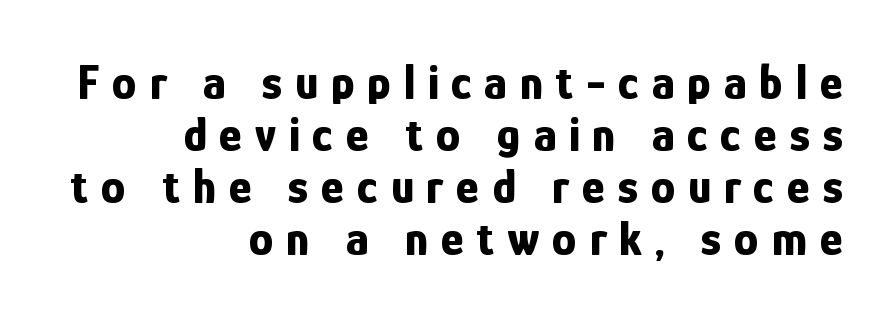
{"serif": "no", "italic": "no", "bold": "yes", "weight": "bold", "width": "condensed", "stroke_contrast": "low", "x_height": "medium", "monospaced": "no", "underline": "no", "align": "right", "line_spacing": "tight", "line_spacing_ratio": 1.06, "letter_spacing": "wide", "letter_spacing_em": 0.26, "glyph_px": 49}
